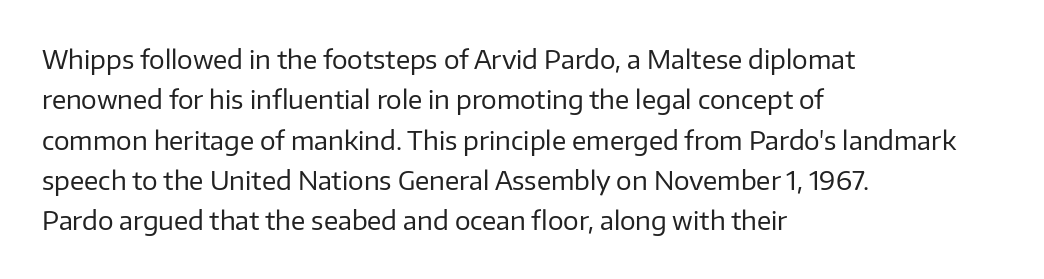
Check the space under the baseline: it is left empty. The type sits square on the baseline with zero lean. Line spacing here is normal. Casual observation: everything's shoved over to the left. Honestly, the letter spacing is just normal — you wouldn't notice it.
